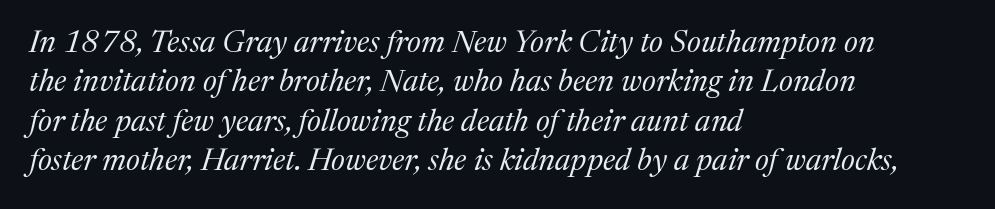
The image shows 31 px regular-weight serif type, italic (leaning right); set left-aligned, normal line spacing (1.27x), normal letter spacing, not underlined; medium stroke contrast and a medium x-height.
